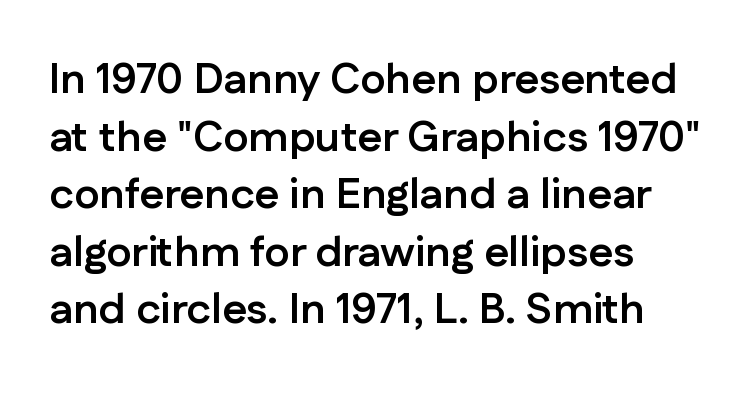
The image shows 43 px semibold sans-serif type, upright; set left-aligned, normal line spacing (1.34x), normal letter spacing, not underlined; low stroke contrast and a medium x-height.
